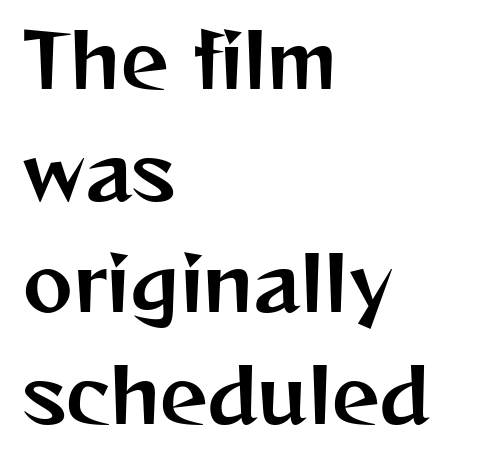
The image shows 75 px sans-serif type, upright; set left-aligned, normal line spacing (1.49x), normal letter spacing, not underlined; medium stroke contrast and a medium x-height.
